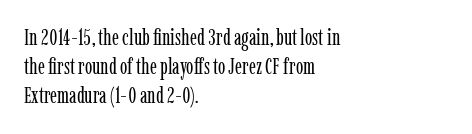
The image shows 22 px text type, upright; set left-aligned, normal line spacing (1.32x), normal letter spacing, not underlined.
